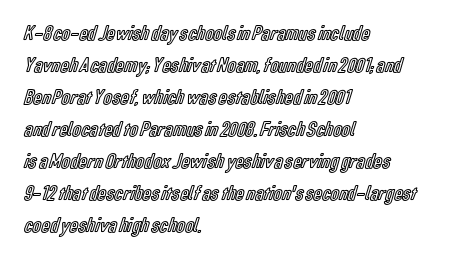
Q: Is the text italic (slanted)? A: Yes.
Q: Is the text underlined? A: No.
Q: How is the paragraph aligned? A: Left-aligned.
Q: Is the spacing between letters normal or unusually wide? A: Normal.
Q: Is the spacing between lines tight, normal or loose? A: Normal.
